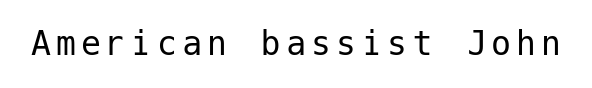
{"serif": "no", "italic": "no", "bold": "no", "weight": "regular", "width": "normal", "stroke_contrast": "low", "x_height": "medium", "underline": "no", "glyph_px": 40}
